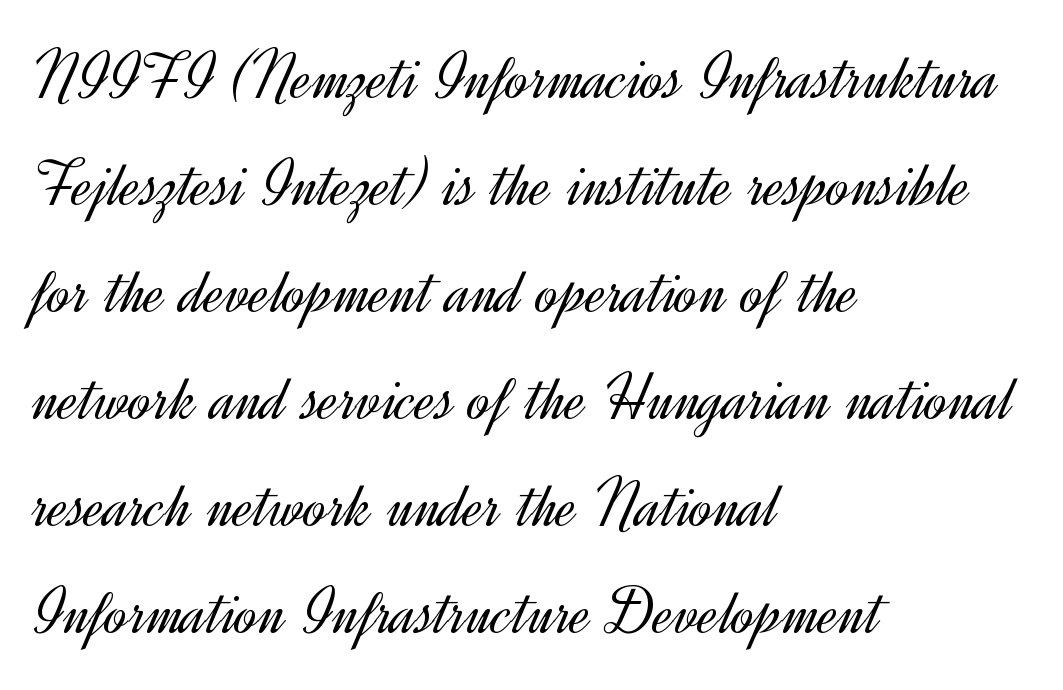
{"serif": "no", "bold": "no", "weight": "light", "width": "normal", "x_height": "small", "monospaced": "no", "underline": "no", "align": "left", "line_spacing": "normal", "line_spacing_ratio": 1.55, "letter_spacing": "normal", "letter_spacing_em": 0.0, "glyph_px": 69}
